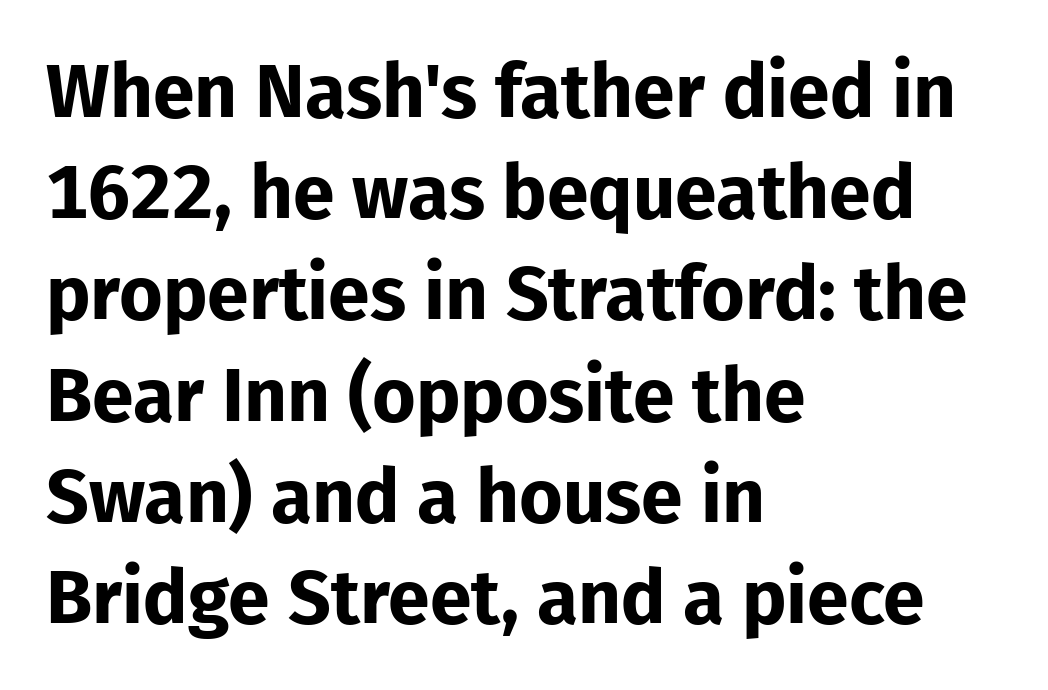
If you drew a line through each stem, it would be perfectly vertical. Varying glyph widths throughout — classic text-font behaviour. Caption: multi-line text, flush left, ragged right. How would I describe the line gaps? Plain and ordinary.
